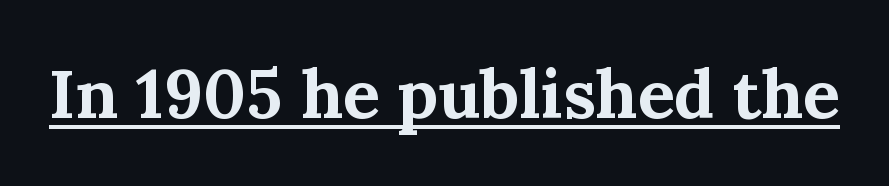
The image shows 68 px bold serif type, upright; set normal letter spacing, underlined; medium stroke contrast and a medium x-height.
